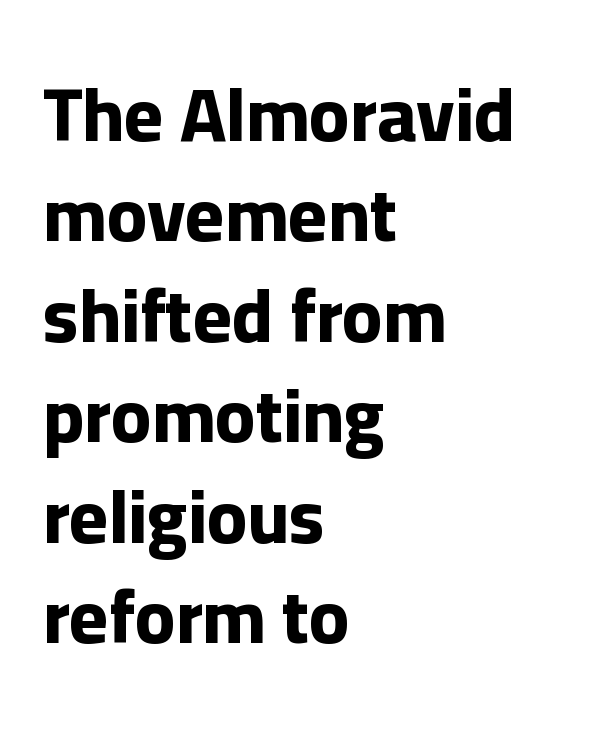
The image shows 75 px bold sans-serif type, upright; set left-aligned, normal line spacing (1.34x), normal letter spacing, not underlined; low stroke contrast and a medium x-height.
